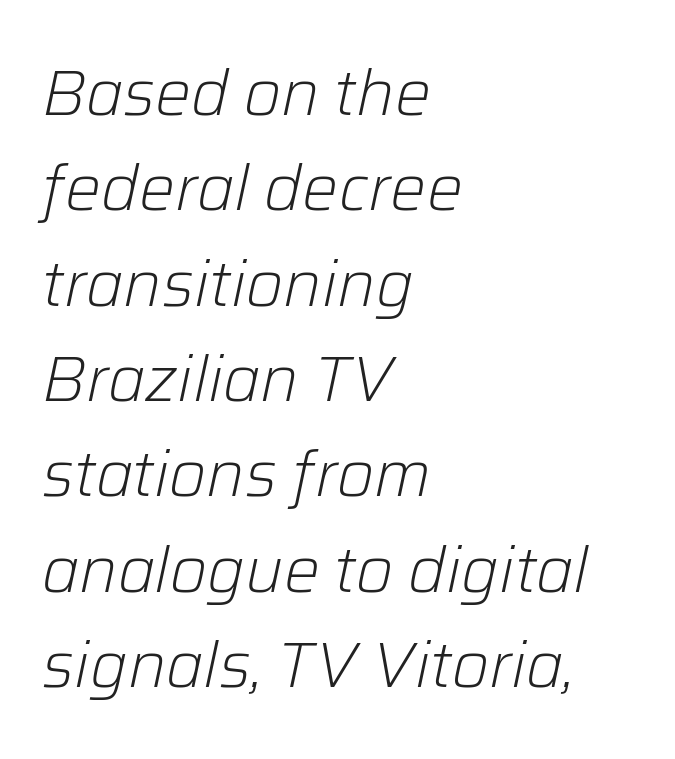
The image shows 64 px light type, italic (leaning right); set left-aligned, normal line spacing (1.49x), normal letter spacing, not underlined; low stroke contrast and a medium x-height.
